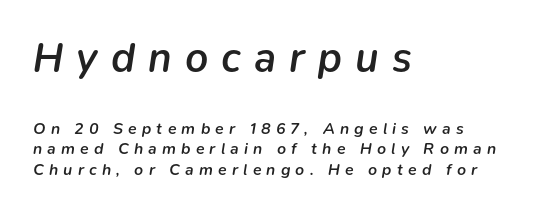
Baseline-to-baseline distance is the conventional proportion of letter height. Unmarked baselines from the first word to the last. Between one letter and the next there's a generous, obvious gap. The lines are quadded left. Does the weight exceed regular? Yes, but only to semibold.
